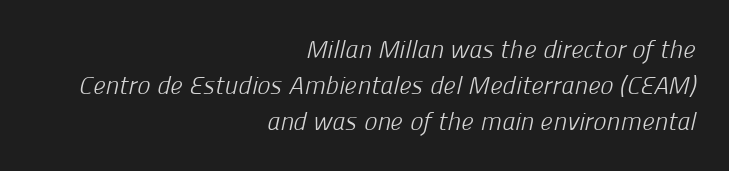
Q: Is the text bold? A: No.
Q: Is the text underlined? A: No.
Q: How is the paragraph aligned? A: Right-aligned.
Q: Is the spacing between letters normal or unusually wide? A: Normal.
Q: Is the spacing between lines tight, normal or loose? A: Normal.
